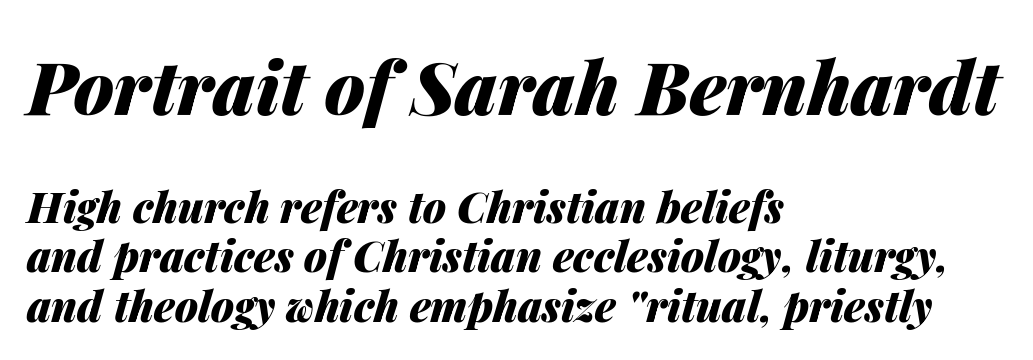
{"italic": "yes", "lean": "right", "slant_degrees": 14, "bold": "yes", "weight": "heavy", "width": "normal", "stroke_contrast": "medium", "x_height": "medium", "monospaced": "no", "underline": "no", "align": "left", "line_spacing_ratio": 1.18, "letter_spacing": "normal", "letter_spacing_em": 0.0, "larger_block": "first", "size_ratio": 1.74, "glyph_px": 73}
